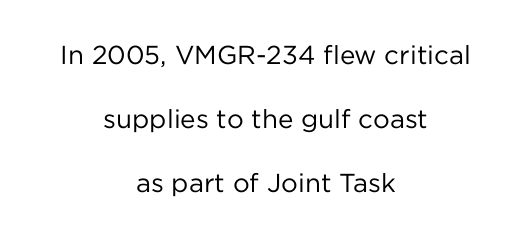
Q: Is the text bold? A: No.
Q: Is the text italic (slanted)? A: No, it is upright.
Q: Is the text underlined? A: No.
Q: How is the paragraph aligned? A: Centered.
Q: Is the spacing between letters normal or unusually wide? A: Normal.
Q: Is the spacing between lines tight, normal or loose? A: Loose.
